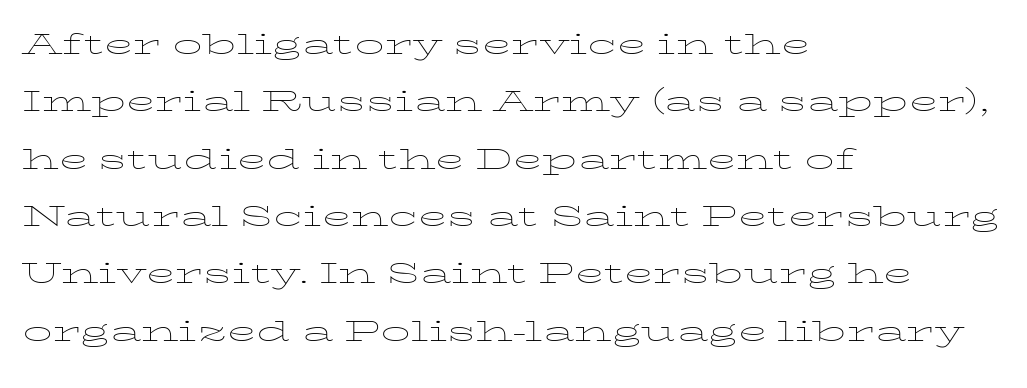
Q: Is the text bold? A: No.
Q: Is the text italic (slanted)? A: No, it is upright.
Q: Is the text underlined? A: No.
Q: How is the paragraph aligned? A: Left-aligned.
Q: Is the spacing between letters normal or unusually wide? A: Normal.
Q: Is the spacing between lines tight, normal or loose? A: Normal.
Q: Width (condensed, normal, or wide)? A: Wide.
Q: Stroke contrast? A: Low.
Q: x-height? A: Medium.
Q: Monospaced? A: No.
